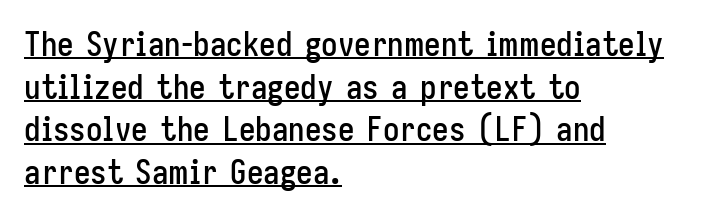
The passage shown is typeset with a sans-serif family. The type is set solid horizontally, with unmodified tracking. Do the characters align in a grid? No, the font is proportional. The rag falls on the right side of this text block. This rendering features underlined lettering.
